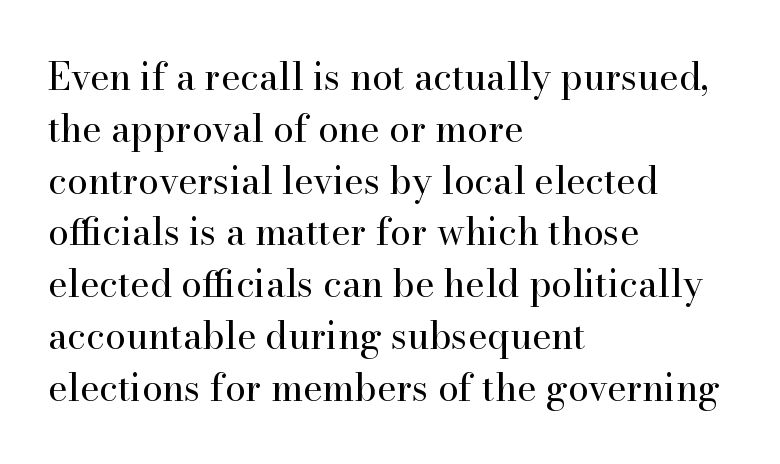
The foot of each line stays bare and open. Examine the stroke ends and you'll spot serifs. Reading down the column, the eye jumps a familiar distance to each next line. Think standard paragraph weight, or any step lighter than that.
